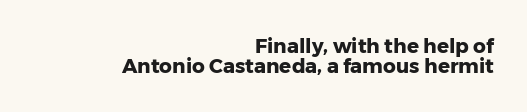
Underline: absent. Typesetter's note: full bold, strokes at maximum text heaviness. If you measured baseline to baseline, you'd find a short distance. Ordinary non-slanted type is in use. Does the copy run flush right? Yes — the right margin is perfectly even. The gaps between neighbouring characters are ordinary and unremarkable.
